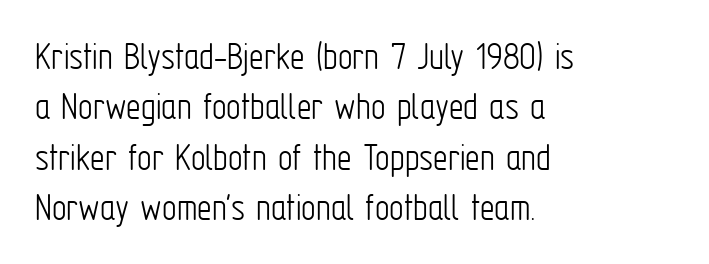
Regarding serifs, this sample does without them. Unmarked baselines from the first word to the last. Which margin do the lines hug? The left one — the right edge is uneven. Is there any slant? The stems are plumb. Summary of weight: not heavy and not bold.
